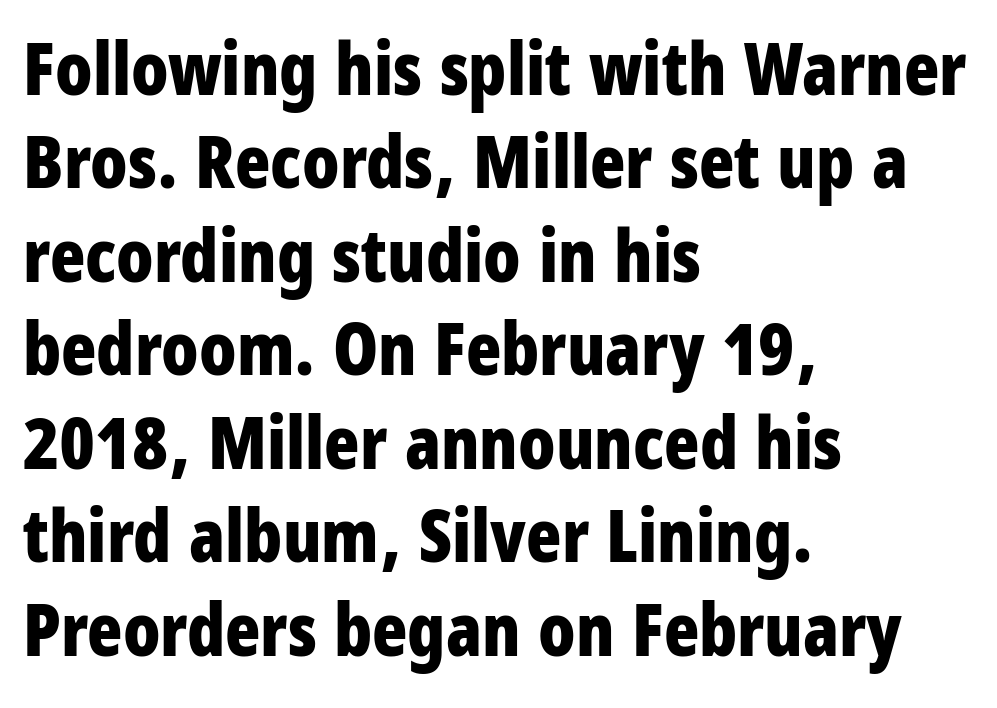
Q: Is the text bold? A: Yes.
Q: Is the text italic (slanted)? A: No, it is upright.
Q: Is the typeface a serif or a sans-serif typeface? A: Sans-serif.
Q: Is the text underlined? A: No.
Q: How is the paragraph aligned? A: Left-aligned.
Q: Is the spacing between letters normal or unusually wide? A: Normal.
Q: Is the spacing between lines tight, normal or loose? A: Normal.
Q: Width (condensed, normal, or wide)? A: Condensed.
Q: Stroke contrast? A: Low.
Q: x-height? A: Large.
Q: Monospaced? A: No.
